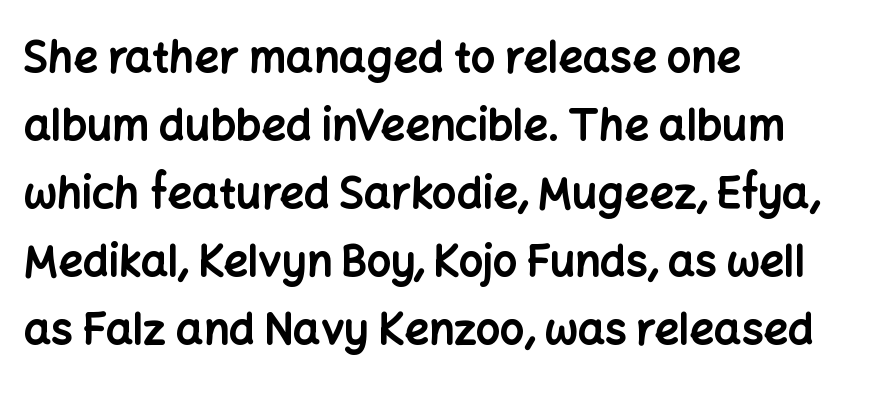
The passage shown is typeset with a sans-serif family. Looks like regular typesetting: each glyph gets only the width it needs. Notice how descenders clear the ascenders below comfortably — that's standard leading. Descenders hang freely into open space.
